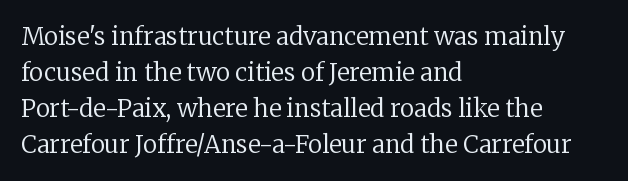
{"italic": "no", "bold": "no", "underline": "no", "align": "left", "line_spacing": "normal", "line_spacing_ratio": 1.5, "letter_spacing": "normal", "letter_spacing_em": 0.0, "glyph_px": 24}
